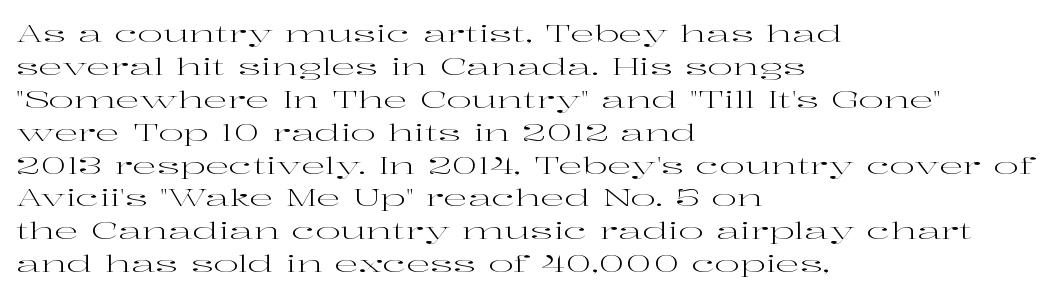
The image shows 24 px text type, upright; set left-aligned, normal line spacing (1.37x), normal letter spacing, not underlined.
